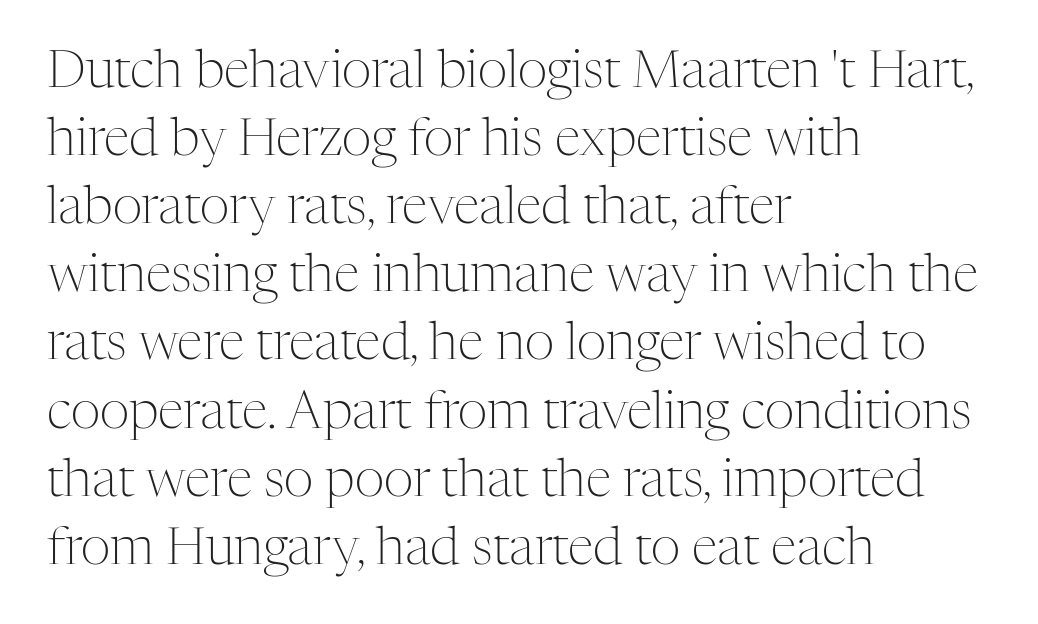
The image shows 52 px light serif type, upright; set left-aligned, normal line spacing (1.31x), normal letter spacing, not underlined; medium stroke contrast and a medium x-height.
